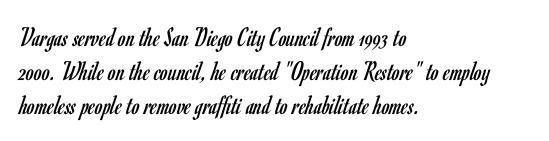
The image shows 28 px regular-weight, condensed sans-serif type; set left-aligned, line spacing 1.21x, normal letter spacing, not underlined; low stroke contrast and a small x-height.
